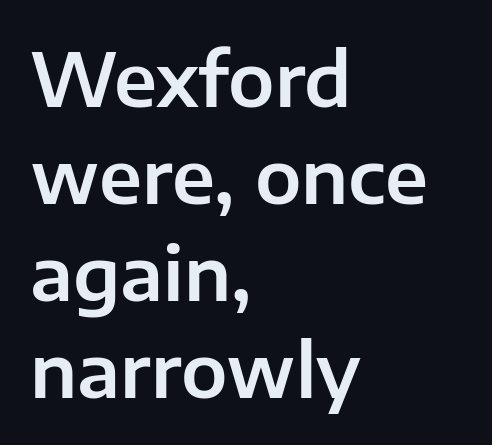
{"serif": "no", "italic": "no", "width": "normal", "stroke_contrast": "low", "x_height": "medium", "monospaced": "no", "underline": "no", "align": "left", "line_spacing": "normal", "line_spacing_ratio": 1.31, "letter_spacing": "normal", "letter_spacing_em": 0.0, "glyph_px": 74}
